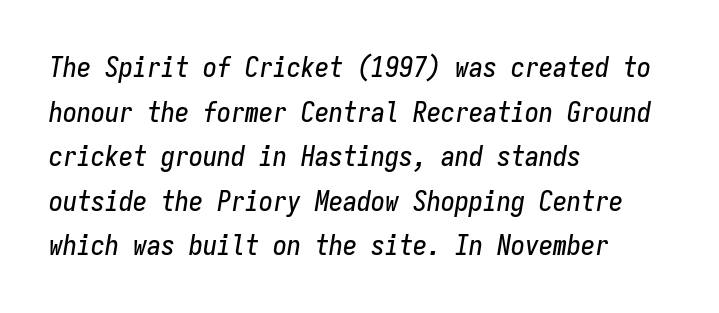
Beneath every word, the page is bare. An italicized treatment has been applied to the whole sample. Normally led — the rows are evenly, conventionally spaced. This rendering leaves character spacing at its baseline value. Caption: multi-line text, flush left, ragged right.
